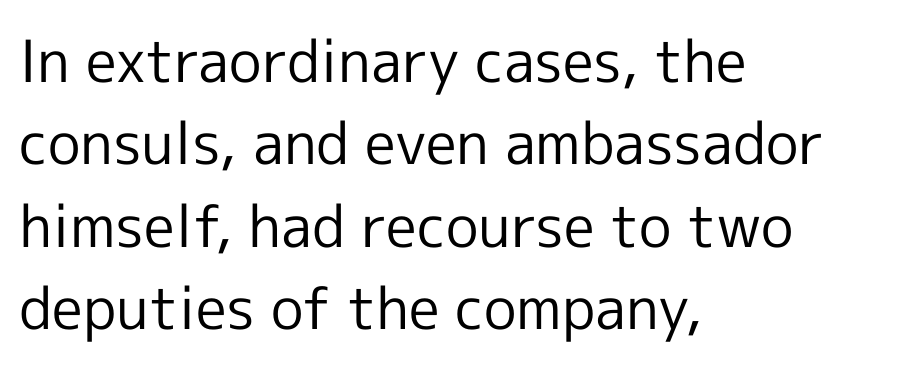
To sum up the face: it is a sans, with no serifs. Successive baselines arrive at the customary interval. Vertical stems look standard width or narrower in stroke. Notice how the stems are strictly vertical — no italics here.
